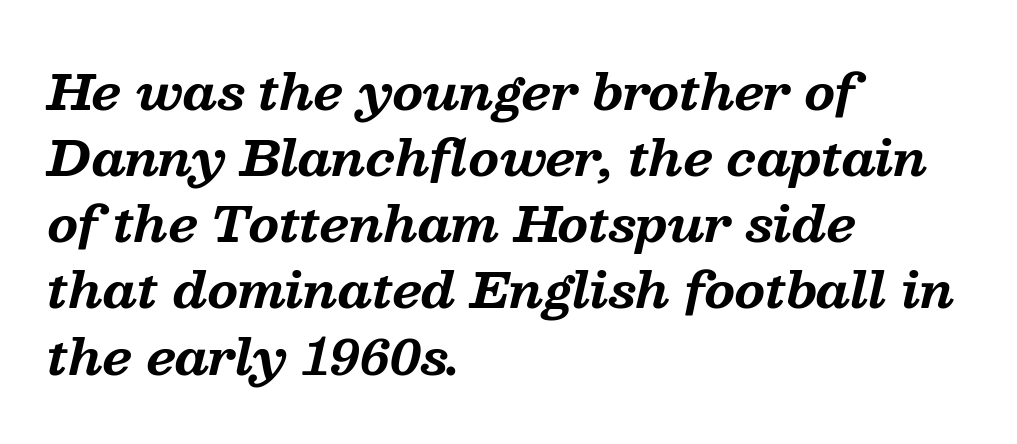
The image shows 49 px bold serif type, italic (leaning right); set left-aligned, normal line spacing (1.35x), normal letter spacing, not underlined; medium stroke contrast and a medium x-height.
